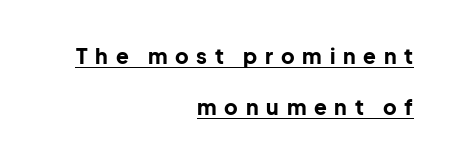
Quick note: not italic, upright. Spacing between characters has been opened up far beyond the box default. One-word summary of the alignment: right. The passage shown stacks its lines with a broad gap. Each glyph is drawn with heavy, bold strokes. Is there an underline? Yes — a line sits under the letters.
